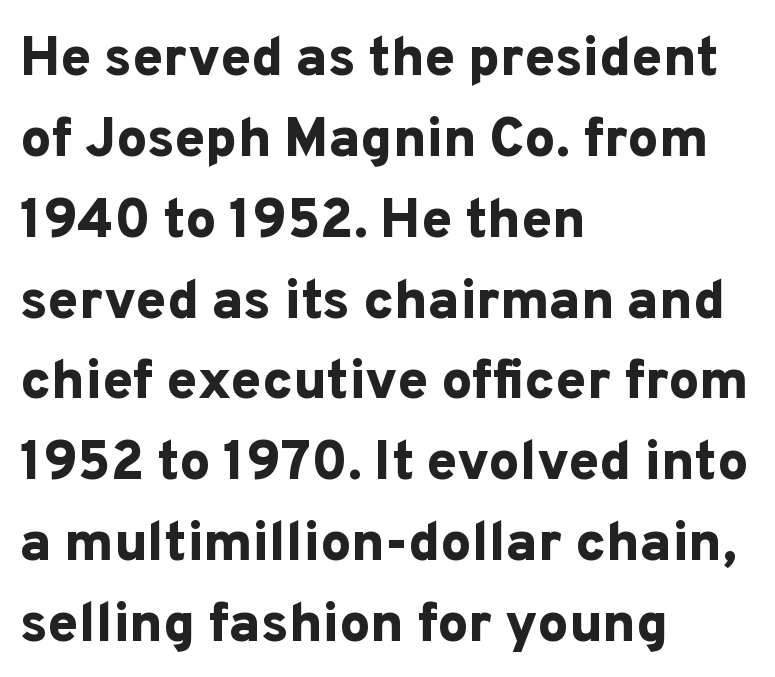
{"serif": "no", "italic": "no", "bold": "yes", "weight": "bold", "width": "normal", "stroke_contrast": "low", "x_height": "medium", "monospaced": "no", "underline": "no", "align": "left", "line_spacing": "normal", "line_spacing_ratio": 1.47, "letter_spacing": "normal", "letter_spacing_em": 0.0, "glyph_px": 55}
